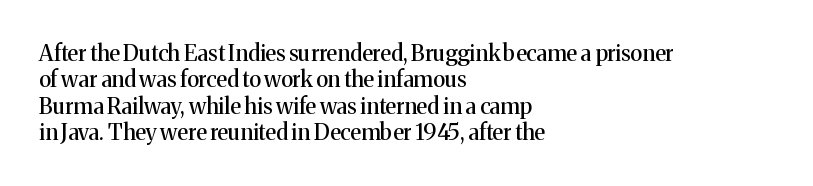
This rendering features lettering with no underline. Horizontal alignment here is leftward, the default for most running prose. These lines keep a tight, regular rhythm from letter to letter. A typesetter would mark this as roman, not italic.
